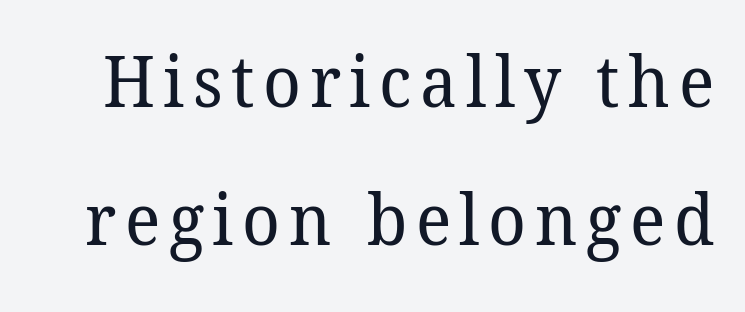
Q: Is the text bold? A: No.
Q: Is the typeface a serif or a sans-serif typeface? A: Serif.
Q: Is the text underlined? A: No.
Q: Is the spacing between lines tight, normal or loose? A: Loose.
Q: Width (condensed, normal, or wide)? A: Normal.
Q: Stroke contrast? A: Low.
Q: x-height? A: Medium.
Q: Monospaced? A: No.
